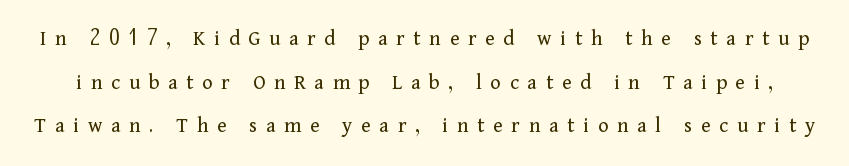
Q: Is the text bold? A: No.
Q: Is the text italic (slanted)? A: No, it is upright.
Q: Is the text underlined? A: No.
Q: Is the spacing between letters normal or unusually wide? A: Unusually wide.
Q: Is the spacing between lines tight, normal or loose? A: Loose.
